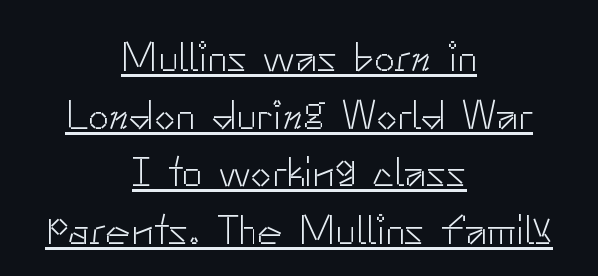
The image shows 42 px light sans-serif type, upright; set centered, normal line spacing (1.37x), normal letter spacing, underlined; low stroke contrast and a small x-height.
